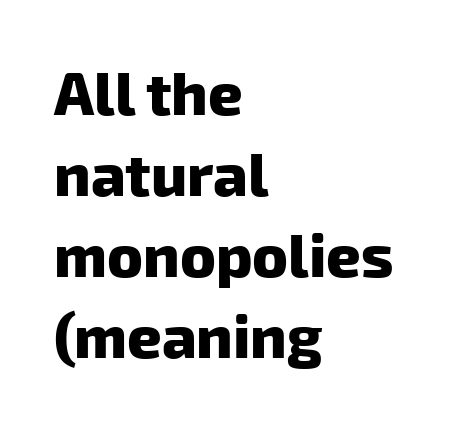
{"serif": "no", "bold": "yes", "weight": "heavy", "width": "normal", "stroke_contrast": "low", "x_height": "medium", "monospaced": "no", "underline": "no", "align": "left", "line_spacing": "normal", "line_spacing_ratio": 1.35, "letter_spacing": "normal", "letter_spacing_em": 0.0, "glyph_px": 60}
